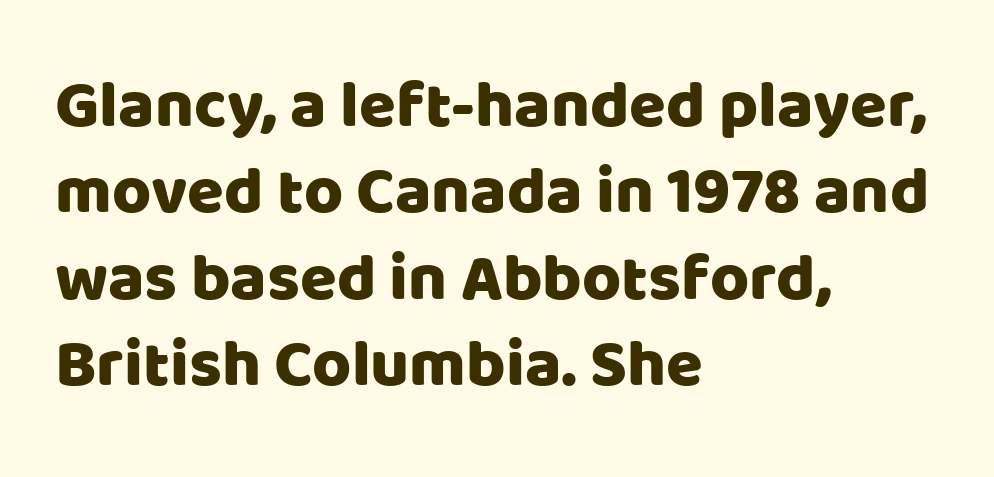
The image shows 67 px sans-serif type, upright; set left-aligned, normal line spacing (1.29x), normal letter spacing, not underlined; low stroke contrast and a large x-height.
